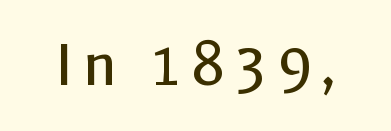
The image shows 67 px regular-weight sans-serif type, upright; set not underlined; a medium x-height.
